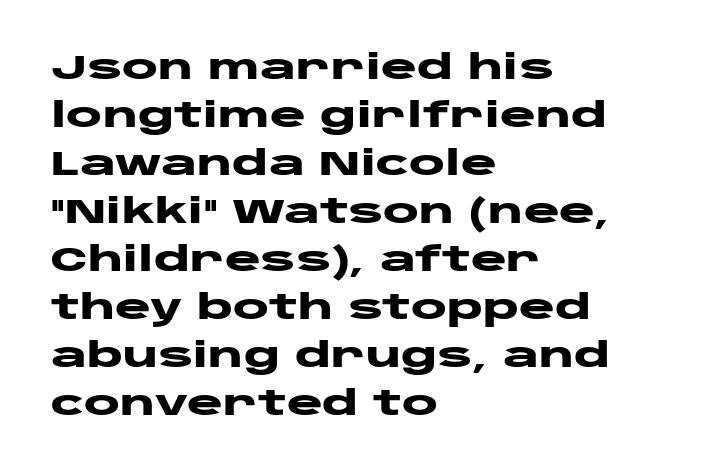
The image shows 34 px heavy, wide sans-serif type, upright; set left-aligned, normal line spacing (1.41x), normal letter spacing, not underlined; low stroke contrast and a large x-height.
